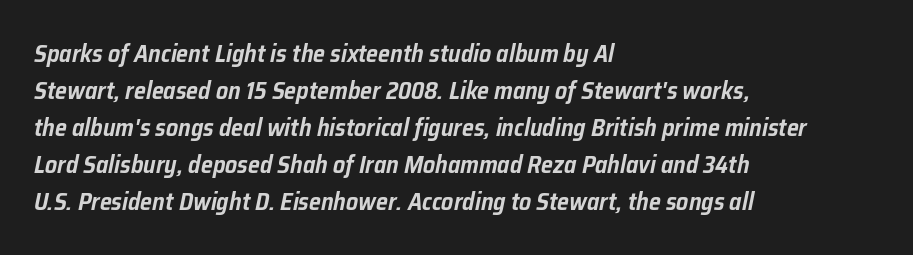
The image shows 24 px text type, italic (leaning right); set left-aligned, normal line spacing (1.54x), normal letter spacing, not underlined.
